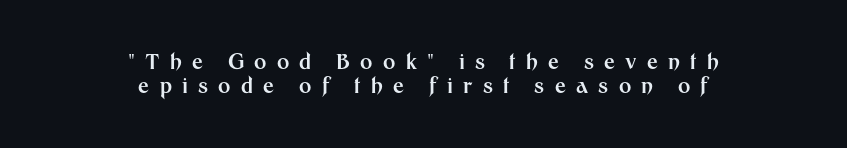
The image shows 21 px bold type, upright; set centered, line spacing 1.16x, unusually wide letter spacing (+0.49 em), not underlined.
